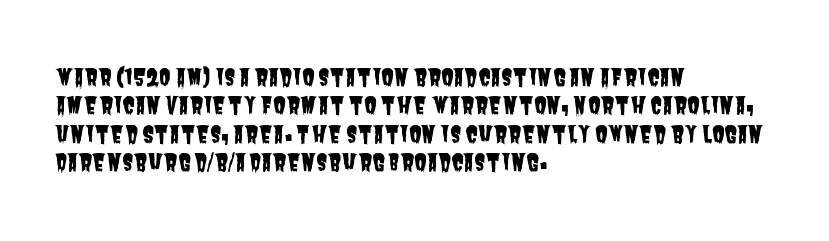
The image shows 23 px text type; set left-aligned, line spacing 1.23x, normal letter spacing, not underlined.
